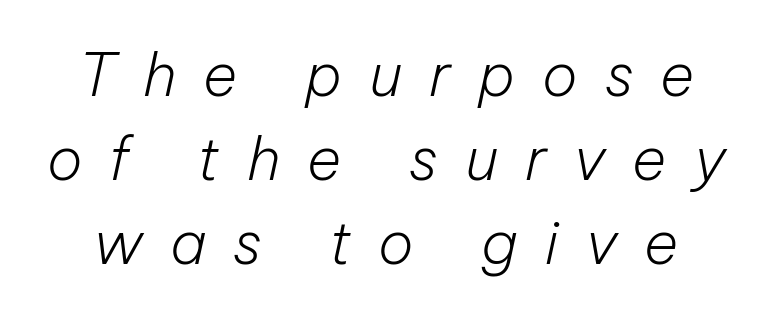
Summary of vertical rhythm: regular, with standard interline spacing. The text carries the slant typical of an italic or oblique font. Students, note that the glyphs here are deliberately spaced far apart. Each stroke keeps to a modest, everyday thickness or less. The rendering uses natural spacing where letterforms have individual widths.
